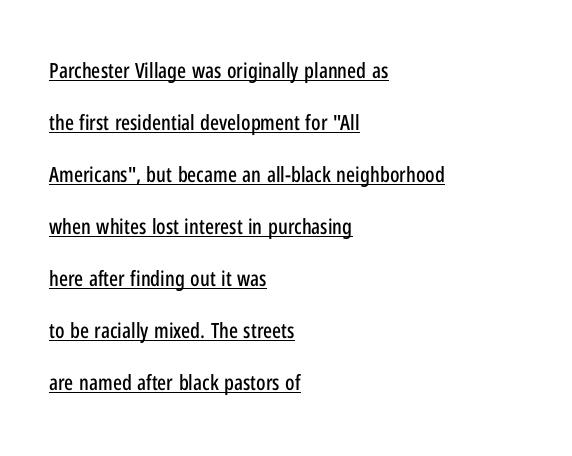
{"italic": "no", "underline": "yes", "align": "left", "line_spacing": "loose", "line_spacing_ratio": 2.48, "letter_spacing": "normal", "letter_spacing_em": 0.0, "glyph_px": 21}
